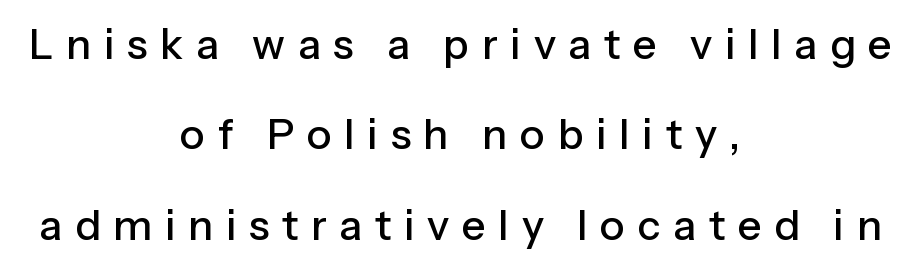
{"serif": "no", "italic": "no", "width": "normal", "stroke_contrast": "low", "x_height": "medium", "monospaced": "no", "underline": "no", "align": "center", "line_spacing": "loose", "line_spacing_ratio": 2.15, "letter_spacing": "wide", "letter_spacing_em": 0.3, "glyph_px": 42}
